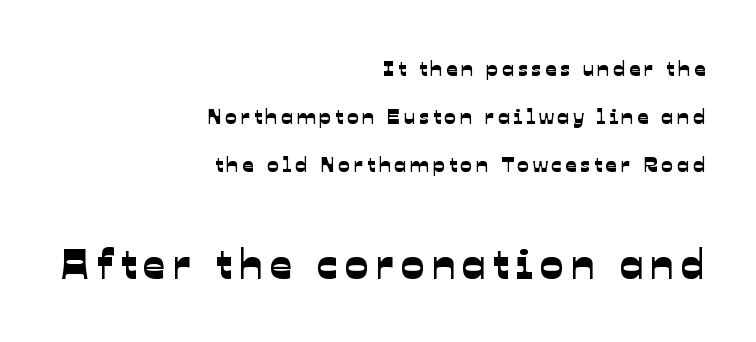
The image shows 43 px sans-serif type; set right-aligned, loose line spacing (2.19x), not underlined; the second (bottom) block is 1.95x larger; low stroke contrast and a medium x-height.
